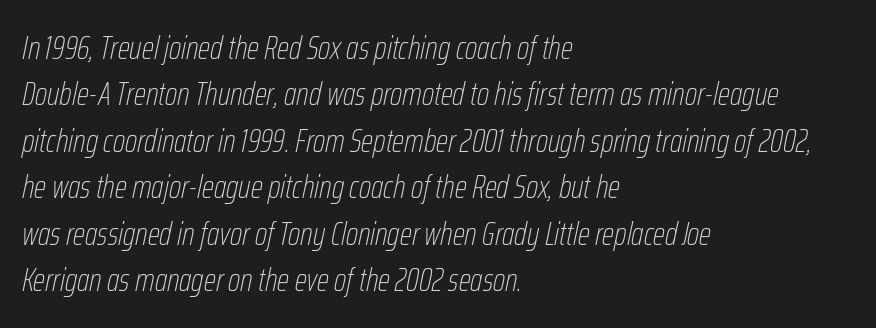
{"italic": "yes", "lean": "right", "slant_degrees": 12, "bold": "no", "weight": "thin", "width": "condensed", "stroke_contrast": "low", "x_height": "medium", "monospaced": "no", "underline": "no", "align": "left", "line_spacing": "normal", "line_spacing_ratio": 1.45, "letter_spacing": "normal", "letter_spacing_em": 0.0, "glyph_px": 32}
